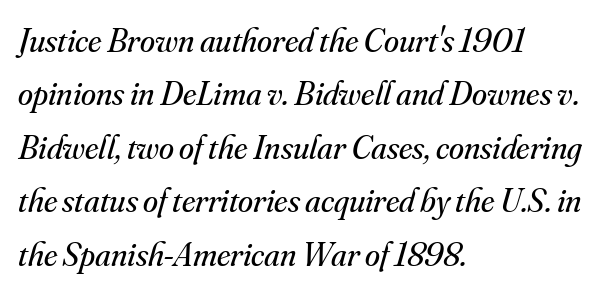
{"serif": "yes", "italic": "yes", "lean": "right", "slant_degrees": 16, "bold": "no", "weight": "regular", "width": "normal", "stroke_contrast": "medium", "x_height": "small", "monospaced": "no", "underline": "no", "align": "left", "line_spacing": "normal", "line_spacing_ratio": 1.57, "letter_spacing": "normal", "letter_spacing_em": 0.0, "glyph_px": 34}
